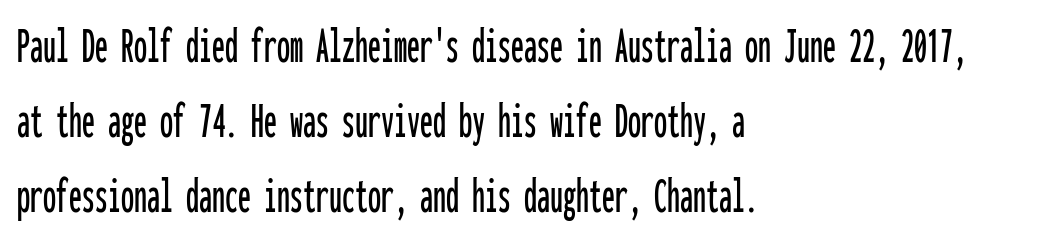
{"serif": "no", "italic": "no", "width": "condensed", "stroke_contrast": "low", "x_height": "medium", "monospaced": "yes", "underline": "no", "align": "left", "line_spacing": "normal", "line_spacing_ratio": 1.44, "letter_spacing": "normal", "letter_spacing_em": 0.0, "glyph_px": 52}
